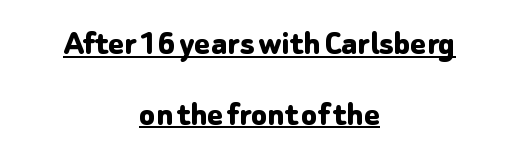
{"serif": "no", "italic": "no", "bold": "yes", "weight": "bold", "width": "normal", "stroke_contrast": "low", "x_height": "medium", "monospaced": "no", "underline": "yes", "align": "center", "line_spacing": "loose", "line_spacing_ratio": 1.91, "letter_spacing": "normal", "letter_spacing_em": 0.0, "glyph_px": 37}
